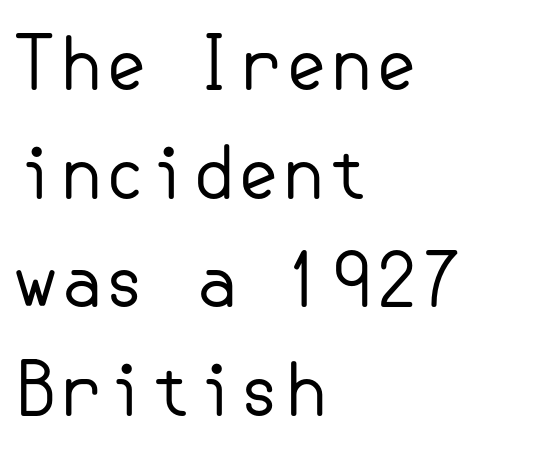
{"serif": "no", "italic": "no", "bold": "no", "weight": "regular", "width": "normal", "stroke_contrast": "low", "x_height": "small", "underline": "no", "align": "left", "line_spacing": "normal", "line_spacing_ratio": 1.51, "letter_spacing": "normal", "letter_spacing_em": 0.0, "glyph_px": 72}
